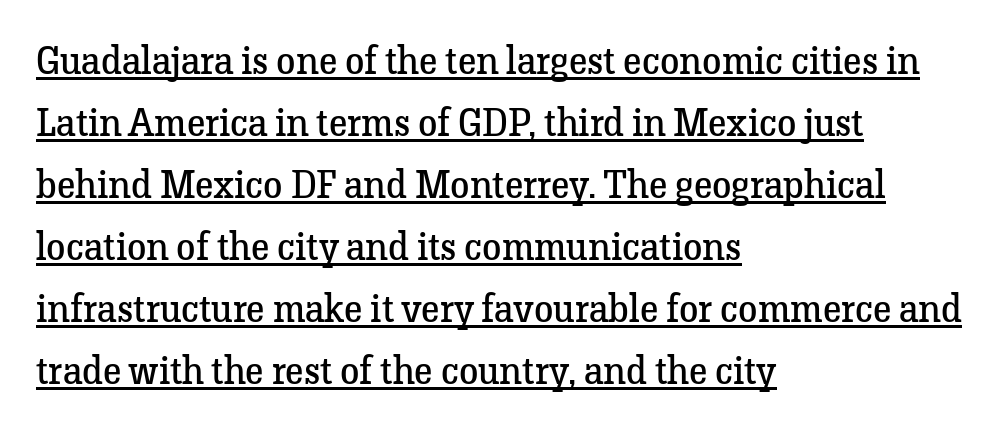
Q: Is the text bold? A: No.
Q: Is the text italic (slanted)? A: No, it is upright.
Q: Is the typeface a serif or a sans-serif typeface? A: Serif.
Q: Is the text underlined? A: Yes.
Q: How is the paragraph aligned? A: Left-aligned.
Q: Is the spacing between letters normal or unusually wide? A: Normal.
Q: Is the spacing between lines tight, normal or loose? A: Normal.
Q: Width (condensed, normal, or wide)? A: Normal.
Q: Stroke contrast? A: Low.
Q: x-height? A: Medium.
Q: Monospaced? A: No.
